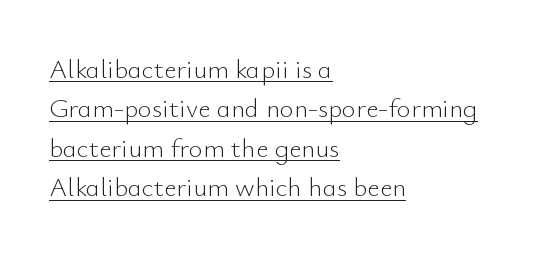
The ragged edge is on the right, which tells us the setting is flush left. The horizontal fit of the characters is conventional and even. Weight: regular or lighter. Notice how the stems are strictly vertical — no italics here. In terms of leading, this rendering sits right in the middle. In designer terms, the underline attribute is active on this setting.
